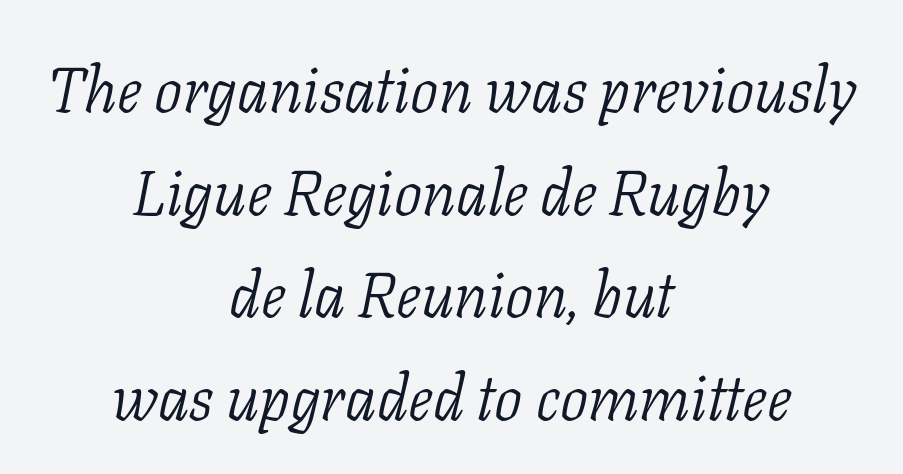
{"serif": "yes", "italic": "yes", "lean": "right", "slant_degrees": 11, "bold": "no", "weight": "light", "width": "normal", "stroke_contrast": "low", "x_height": "medium", "monospaced": "no", "underline": "no", "align": "center", "line_spacing": "normal", "line_spacing_ratio": 1.63, "letter_spacing": "normal", "letter_spacing_em": 0.0, "glyph_px": 63}
